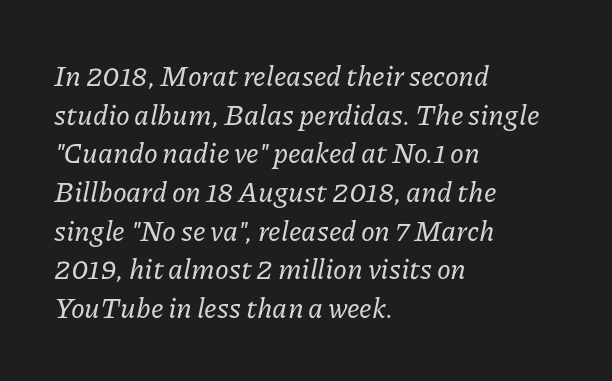
Q: Is the text italic (slanted)? A: Yes, it leans right by about 11 degrees.
Q: Is the typeface a serif or a sans-serif typeface? A: Serif.
Q: Is the text underlined? A: No.
Q: How is the paragraph aligned? A: Left-aligned.
Q: Is the spacing between letters normal or unusually wide? A: Normal.
Q: Is the spacing between lines tight, normal or loose? A: Normal.
Q: Width (condensed, normal, or wide)? A: Normal.
Q: Stroke contrast? A: Low.
Q: x-height? A: Medium.
Q: Monospaced? A: No.
